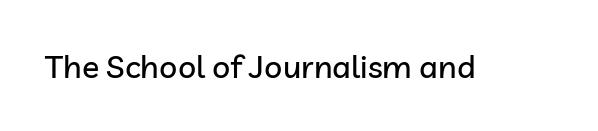
The image shows 32 px sans-serif type, upright; set normal letter spacing, not underlined; low stroke contrast and a medium x-height.
